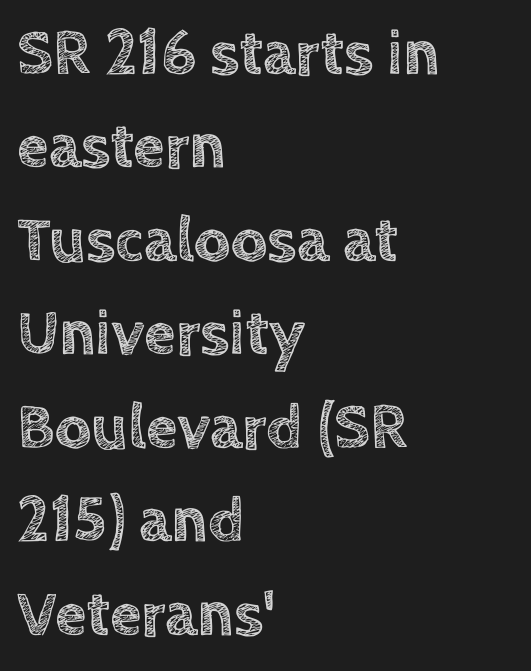
Q: Is the text italic (slanted)? A: No, it is upright.
Q: Is the text underlined? A: No.
Q: How is the paragraph aligned? A: Left-aligned.
Q: Is the spacing between letters normal or unusually wide? A: Normal.
Q: Is the spacing between lines tight, normal or loose? A: Normal.
Q: Width (condensed, normal, or wide)? A: Normal.
Q: x-height? A: Large.
Q: Monospaced? A: No.
